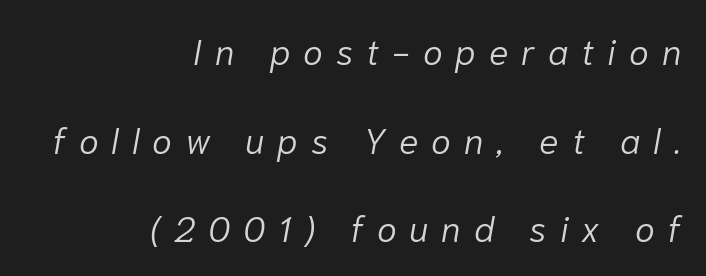
Q: Is the text bold? A: No.
Q: Is the text italic (slanted)? A: Yes, it leans right by about 10 degrees.
Q: Is the text underlined? A: No.
Q: How is the paragraph aligned? A: Right-aligned.
Q: Is the spacing between letters normal or unusually wide? A: Unusually wide.
Q: Is the spacing between lines tight, normal or loose? A: Loose.
Q: Width (condensed, normal, or wide)? A: Normal.
Q: Stroke contrast? A: Low.
Q: x-height? A: Medium.
Q: Monospaced? A: No.
